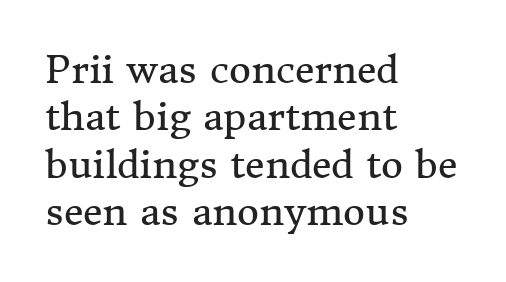
Horizontal bands of white between lines are of average thickness. In terms of letterspacing, this is plain default setting. This rendering employs a face with finishing strokes, i.e., a serif. You could not count columns in this text — the font is proportionally spaced. Stem width sits at or under what a default text font uses.
